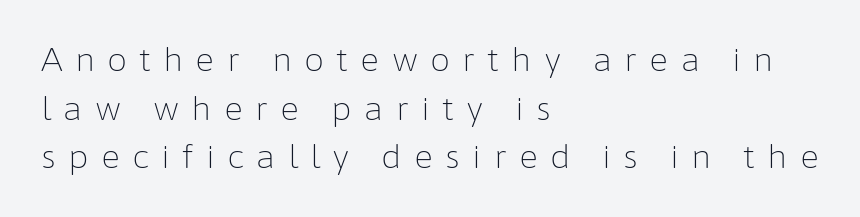
Q: Is the text bold? A: No.
Q: Is the text italic (slanted)? A: No, it is upright.
Q: Is the typeface a serif or a sans-serif typeface? A: Sans-serif.
Q: Is the text underlined? A: No.
Q: How is the paragraph aligned? A: Left-aligned.
Q: Is the spacing between letters normal or unusually wide? A: Unusually wide.
Q: Is the spacing between lines tight, normal or loose? A: Normal.
Q: Width (condensed, normal, or wide)? A: Normal.
Q: Stroke contrast? A: Low.
Q: x-height? A: Medium.
Q: Monospaced? A: No.
